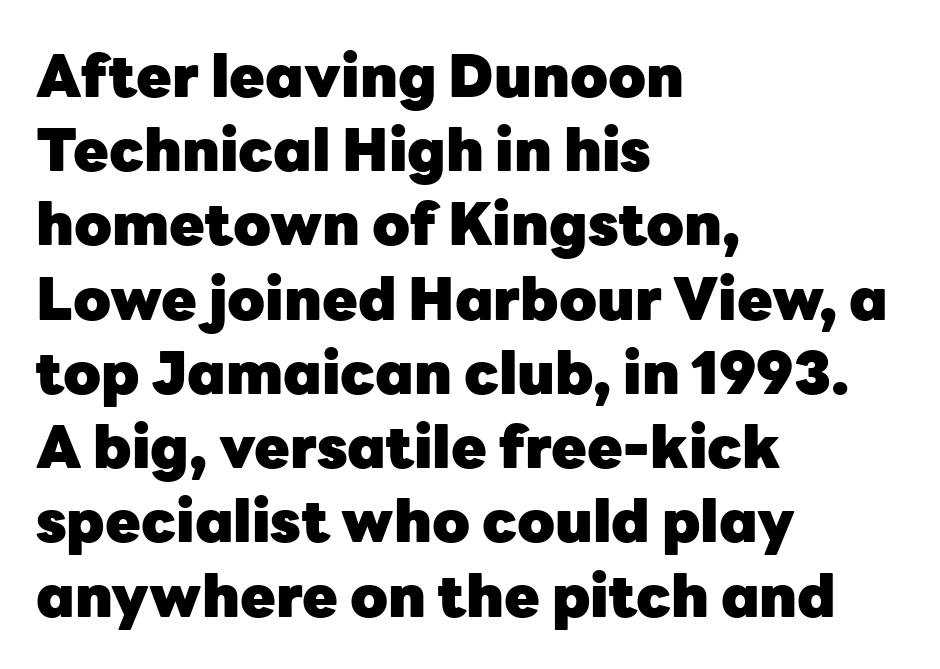
The image shows 58 px heavy sans-serif type, upright; set left-aligned, normal line spacing (1.28x), normal letter spacing, not underlined; low stroke contrast and a medium x-height.
